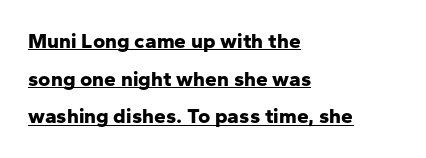
Q: Is the text bold? A: Yes.
Q: Is the text italic (slanted)? A: No, it is upright.
Q: Is the text underlined? A: Yes.
Q: How is the paragraph aligned? A: Left-aligned.
Q: Is the spacing between letters normal or unusually wide? A: Normal.
